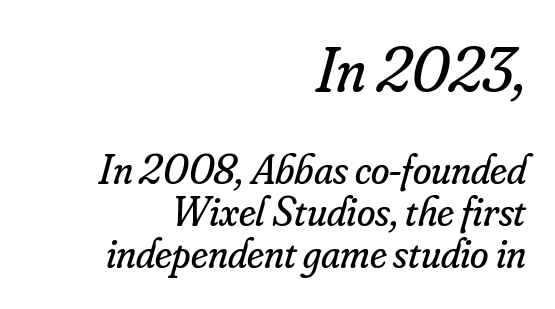
The image shows 63 px regular-weight serif type, italic (leaning right); set right-aligned, tight line spacing (1.0x), normal letter spacing, not underlined; the first (top) block is 1.5x larger; low stroke contrast and a small x-height.
